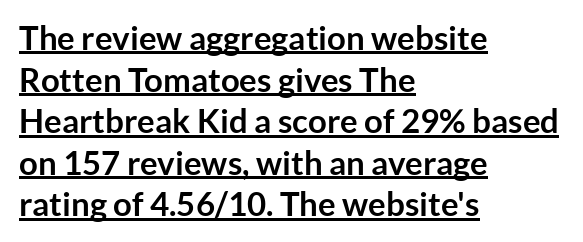
{"serif": "no", "italic": "no", "bold": "yes", "weight": "semibold", "width": "normal", "stroke_contrast": "low", "x_height": "medium", "monospaced": "no", "underline": "yes", "align": "left", "line_spacing": "normal", "line_spacing_ratio": 1.26, "letter_spacing": "normal", "letter_spacing_em": 0.0, "glyph_px": 33}
